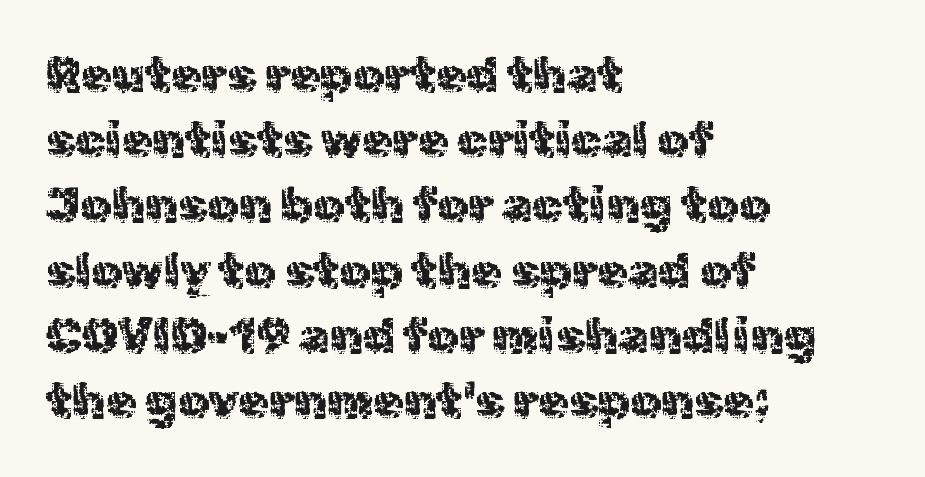
{"serif": "no", "italic": "no", "bold": "no", "weight": "regular", "width": "normal", "x_height": "medium", "monospaced": "no", "underline": "no", "align": "left", "line_spacing": "normal", "line_spacing_ratio": 1.33, "letter_spacing": "normal", "letter_spacing_em": 0.0, "glyph_px": 49}
